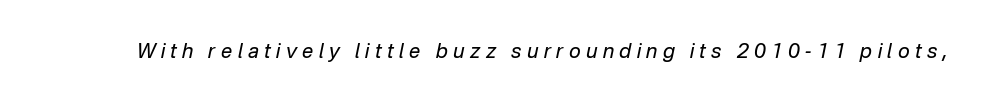
{"italic": "yes", "lean": "right", "slant_degrees": 12, "bold": "no", "underline": "no", "letter_spacing": "wide", "letter_spacing_em": 0.27, "glyph_px": 20}
